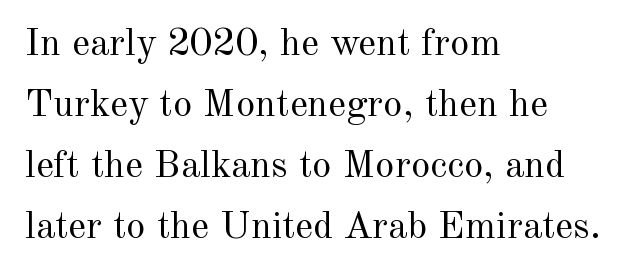
Q: Is the text bold? A: No.
Q: Is the text italic (slanted)? A: No, it is upright.
Q: Is the typeface a serif or a sans-serif typeface? A: Serif.
Q: Is the text underlined? A: No.
Q: How is the paragraph aligned? A: Left-aligned.
Q: Is the spacing between letters normal or unusually wide? A: Normal.
Q: Is the spacing between lines tight, normal or loose? A: Normal.
Q: Width (condensed, normal, or wide)? A: Normal.
Q: x-height? A: Small.
Q: Monospaced? A: No.
